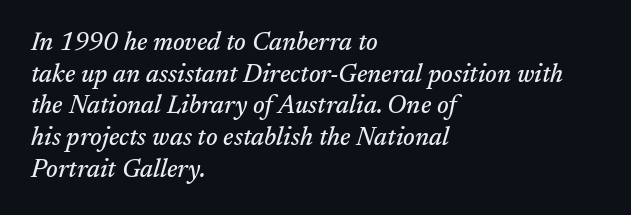
Q: Is the text italic (slanted)? A: Yes, it leans right by about 17 degrees.
Q: Is the text underlined? A: No.
Q: How is the paragraph aligned? A: Left-aligned.
Q: Is the spacing between letters normal or unusually wide? A: Normal.
Q: Is the spacing between lines tight, normal or loose? A: Normal.
